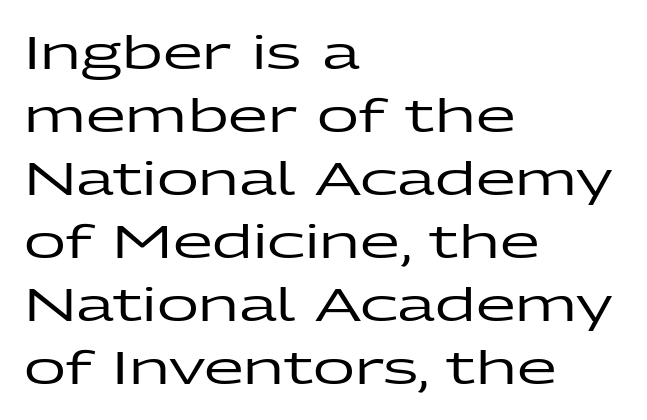
Q: Is the text italic (slanted)? A: No, it is upright.
Q: Is the typeface a serif or a sans-serif typeface? A: Sans-serif.
Q: Is the text underlined? A: No.
Q: How is the paragraph aligned? A: Left-aligned.
Q: Is the spacing between letters normal or unusually wide? A: Normal.
Q: Is the spacing between lines tight, normal or loose? A: Normal.
Q: Width (condensed, normal, or wide)? A: Wide.
Q: Stroke contrast? A: Low.
Q: x-height? A: Medium.
Q: Monospaced? A: No.
